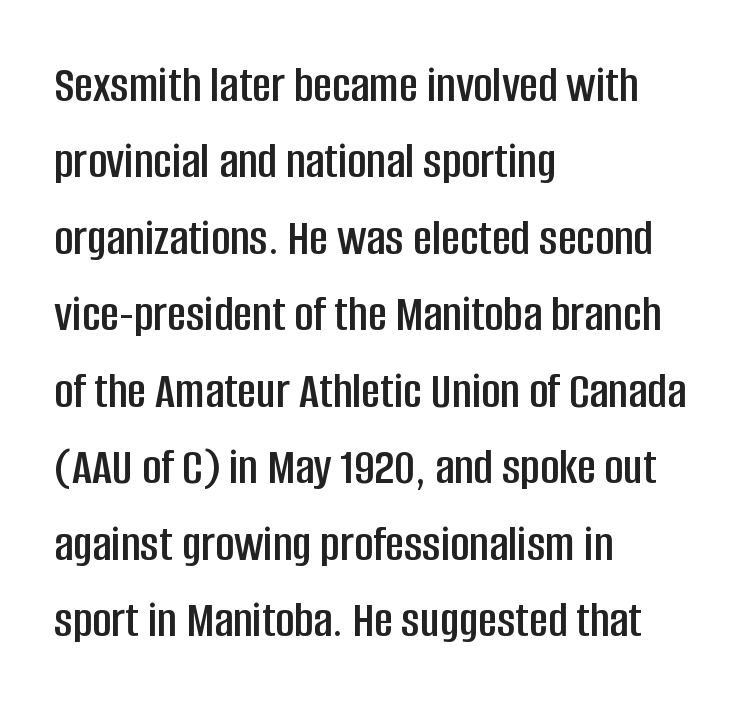
The image shows 52 px condensed sans-serif type, upright; set left-aligned, normal line spacing (1.47x), normal letter spacing, not underlined; low stroke contrast and a large x-height.
